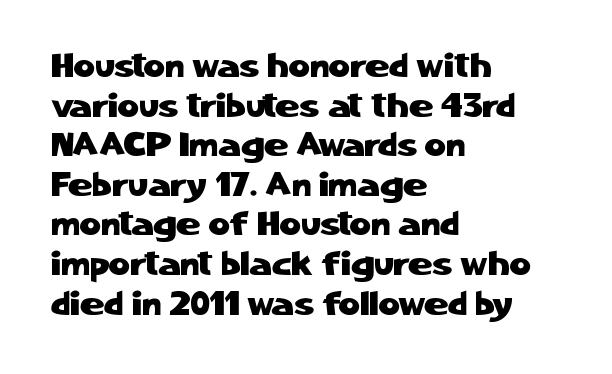
Q: Is the text italic (slanted)? A: No, it is upright.
Q: Is the typeface a serif or a sans-serif typeface? A: Sans-serif.
Q: Is the text underlined? A: No.
Q: How is the paragraph aligned? A: Left-aligned.
Q: Is the spacing between letters normal or unusually wide? A: Normal.
Q: Width (condensed, normal, or wide)? A: Normal.
Q: Stroke contrast? A: Low.
Q: x-height? A: Medium.
Q: Monospaced? A: No.
